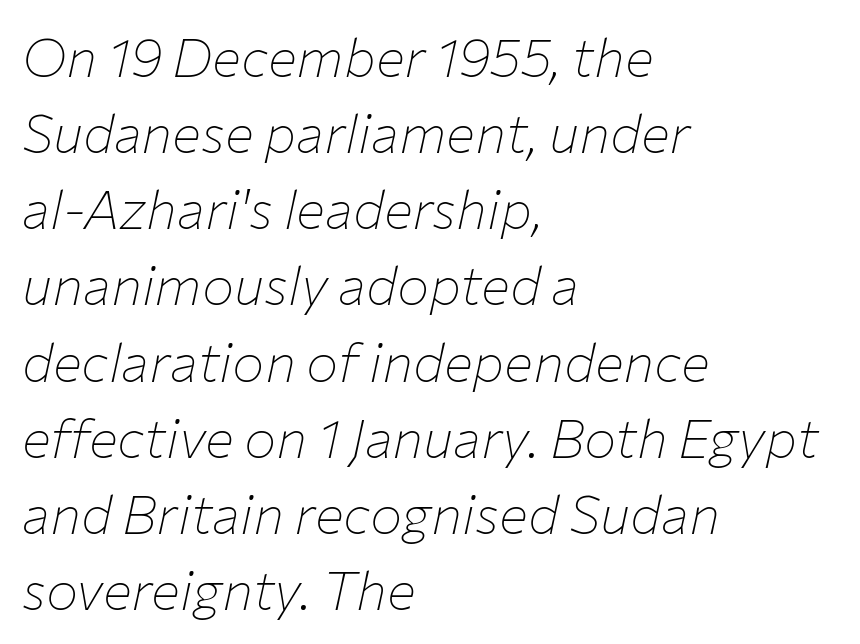
{"italic": "yes", "lean": "right", "slant_degrees": 12, "bold": "no", "weight": "thin", "width": "normal", "stroke_contrast": "low", "x_height": "medium", "monospaced": "no", "underline": "no", "align": "left", "line_spacing": "normal", "line_spacing_ratio": 1.41, "letter_spacing": "normal", "letter_spacing_em": 0.0, "glyph_px": 54}
